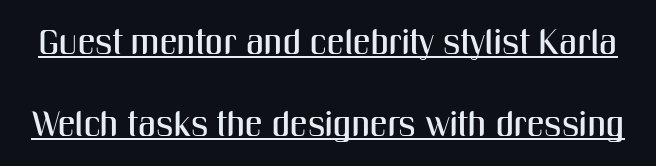
{"serif": "no", "italic": "no", "width": "condensed", "stroke_contrast": "medium", "x_height": "medium", "monospaced": "no", "underline": "yes", "line_spacing": "loose", "line_spacing_ratio": 2.33, "letter_spacing": "normal", "letter_spacing_em": 0.0, "glyph_px": 35}
